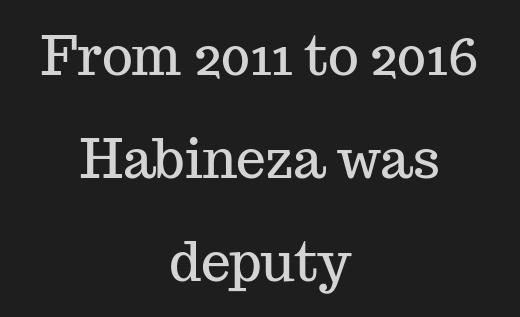
Plain, unruled lines of type. Are there feet on the stems? There are — it's a serif. This sample uses an upright cut, with every glyph sitting square on the baseline. Caption: multi-line text, centered on the measure.
